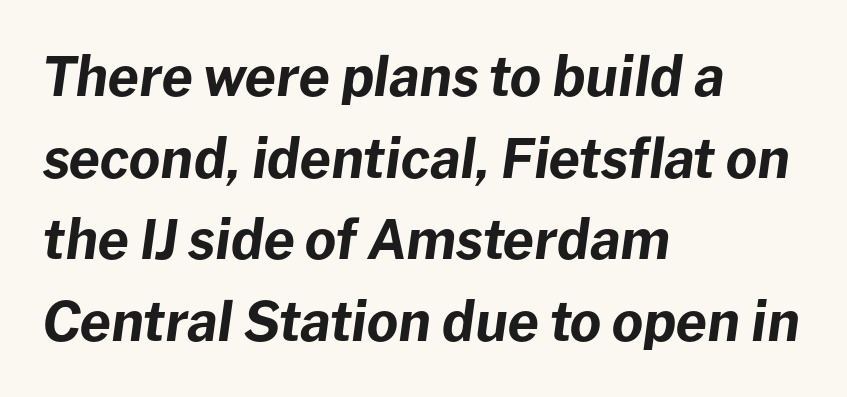
This sample uses an oblique cut, with every glyph tilted off the vertical. Weight: bold. In CSS terms this would be text-align: left. Do the characters align in a grid? No, the font is proportional. Lines of text with bare space underneath. Each new line begins a customary step beneath the previous one.
